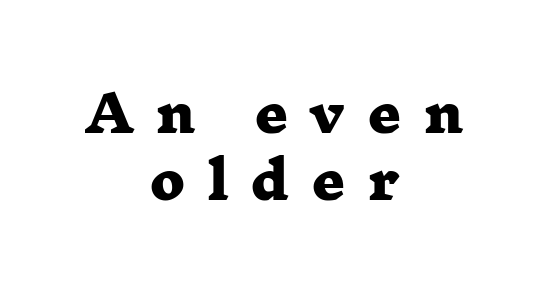
The image shows 52 px heavy, wide serif type; set centered, normal line spacing (1.28x), unusually wide letter spacing (+0.42 em), not underlined; low stroke contrast and a medium x-height.
